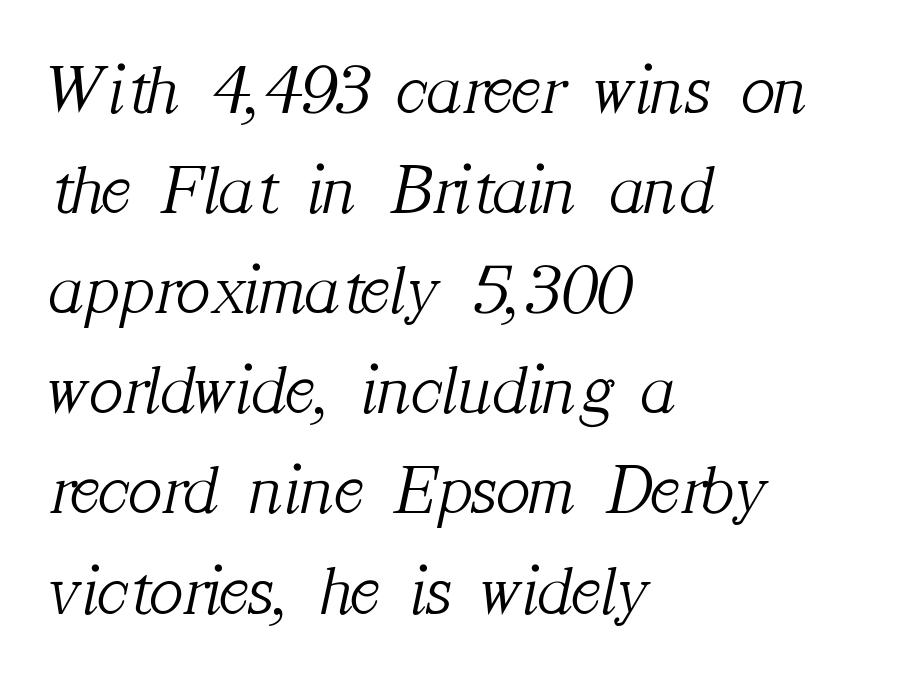
Q: Is the text bold? A: No.
Q: Is the text italic (slanted)? A: Yes, it leans right by about 12 degrees.
Q: Is the typeface a serif or a sans-serif typeface? A: Serif.
Q: Is the text underlined? A: No.
Q: How is the paragraph aligned? A: Left-aligned.
Q: Is the spacing between letters normal or unusually wide? A: Normal.
Q: Is the spacing between lines tight, normal or loose? A: Normal.
Q: Width (condensed, normal, or wide)? A: Normal.
Q: Stroke contrast? A: Medium.
Q: x-height? A: Medium.
Q: Monospaced? A: No.
